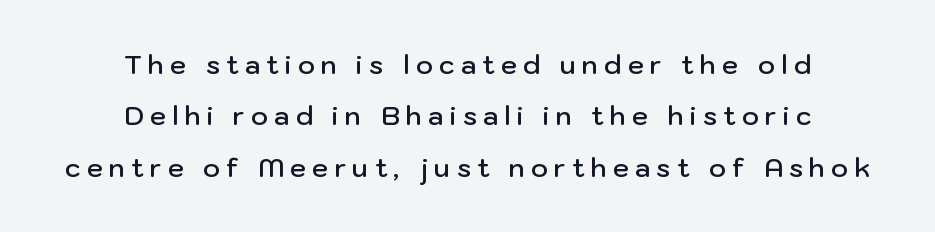
{"italic": "no", "bold": "semi", "underline": "no", "align": "center", "line_spacing": "loose", "line_spacing_ratio": 1.98, "letter_spacing": "wide", "letter_spacing_em": 0.24, "glyph_px": 26}
